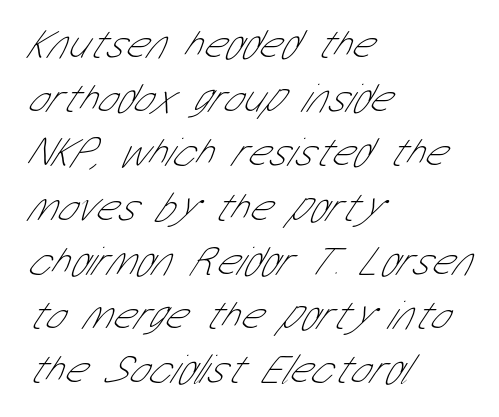
Q: Is the text bold? A: No.
Q: Is the typeface a serif or a sans-serif typeface? A: Sans-serif.
Q: Is the text underlined? A: No.
Q: How is the paragraph aligned? A: Left-aligned.
Q: Is the spacing between letters normal or unusually wide? A: Normal.
Q: Is the spacing between lines tight, normal or loose? A: Normal.
Q: Width (condensed, normal, or wide)? A: Condensed.
Q: Stroke contrast? A: Low.
Q: x-height? A: Medium.
Q: Monospaced? A: No.
